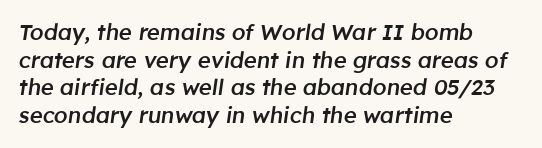
{"italic": "yes", "lean": "right", "slant_degrees": 8, "bold": "semi", "underline": "no", "align": "left", "line_spacing": "normal", "line_spacing_ratio": 1.26, "letter_spacing": "normal", "letter_spacing_em": 0.0, "glyph_px": 22}
